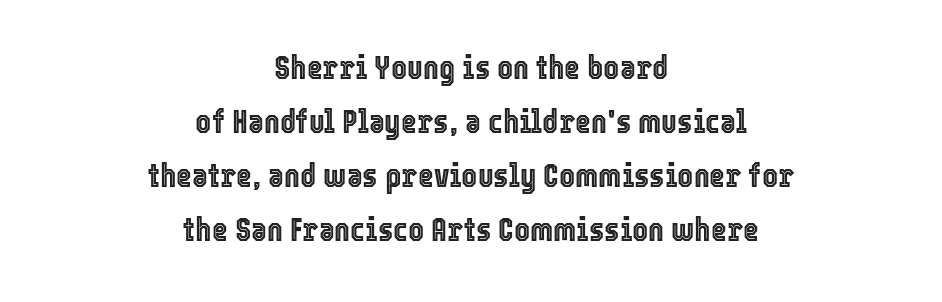
The image shows 34 px condensed type, upright; set centered, normal line spacing (1.59x), normal letter spacing, not underlined; a medium x-height.
